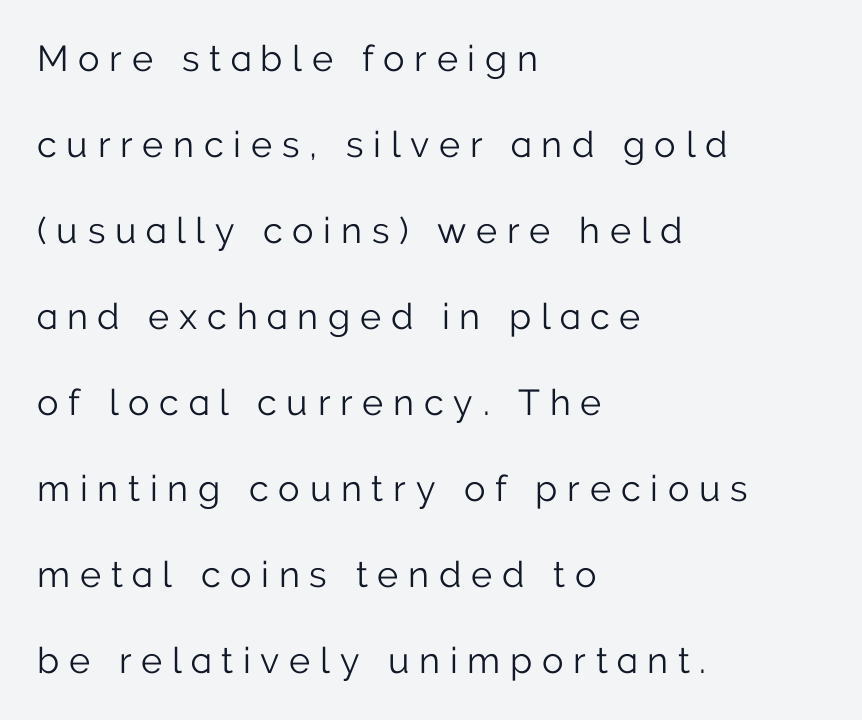
Q: Is the text bold? A: No.
Q: Is the text italic (slanted)? A: No, it is upright.
Q: Is the typeface a serif or a sans-serif typeface? A: Sans-serif.
Q: Is the text underlined? A: No.
Q: How is the paragraph aligned? A: Left-aligned.
Q: Is the spacing between letters normal or unusually wide? A: Unusually wide.
Q: Is the spacing between lines tight, normal or loose? A: Loose.
Q: Width (condensed, normal, or wide)? A: Normal.
Q: Stroke contrast? A: Low.
Q: x-height? A: Medium.
Q: Monospaced? A: No.
